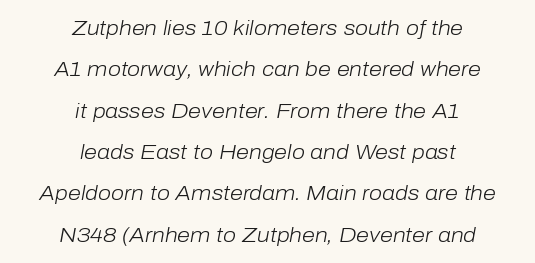
The image shows 21 px text type, italic (leaning right); set centered, loose line spacing (1.97x), normal letter spacing, not underlined.
